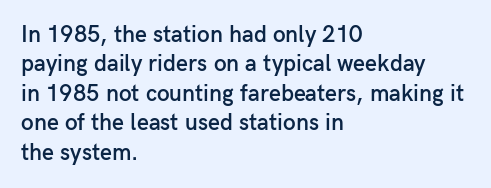
The image shows 23 px text type, upright; set left-aligned, normal line spacing (1.28x), normal letter spacing, not underlined.
